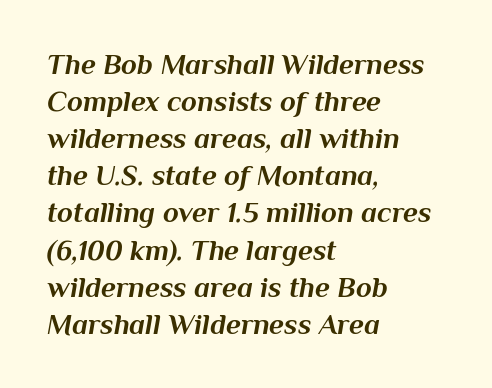
Q: Is the text bold? A: Yes.
Q: Is the text italic (slanted)? A: Yes, it leans right by about 10 degrees.
Q: Is the text underlined? A: No.
Q: How is the paragraph aligned? A: Left-aligned.
Q: Is the spacing between letters normal or unusually wide? A: Normal.
Q: Is the spacing between lines tight, normal or loose? A: Normal.
Q: Width (condensed, normal, or wide)? A: Normal.
Q: Stroke contrast? A: Medium.
Q: x-height? A: Medium.
Q: Monospaced? A: No.
